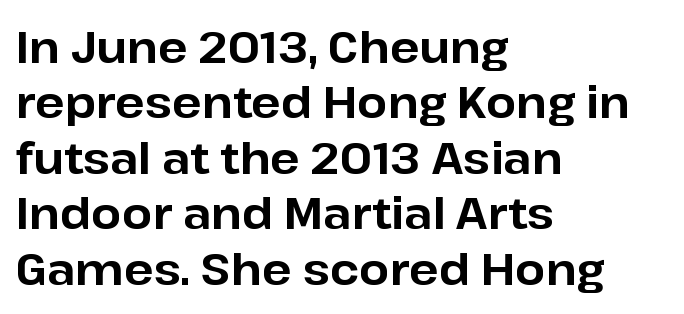
Q: Is the text bold? A: Yes.
Q: Is the text italic (slanted)? A: No, it is upright.
Q: Is the typeface a serif or a sans-serif typeface? A: Sans-serif.
Q: Is the text underlined? A: No.
Q: How is the paragraph aligned? A: Left-aligned.
Q: Is the spacing between letters normal or unusually wide? A: Normal.
Q: Is the spacing between lines tight, normal or loose? A: Normal.
Q: Width (condensed, normal, or wide)? A: Normal.
Q: Stroke contrast? A: Low.
Q: x-height? A: Medium.
Q: Monospaced? A: No.
